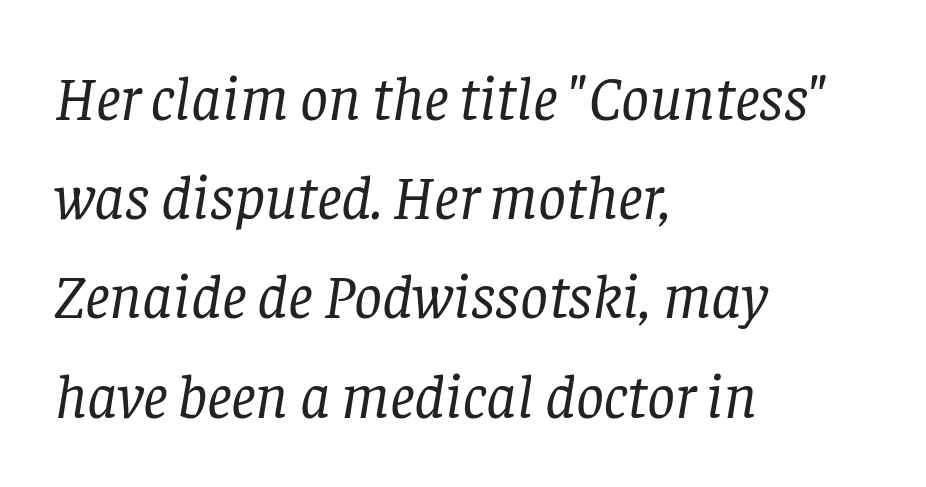
Letters have the restrained weight of plain body copy at most. In terms of letterspacing, this is plain default setting. Line starts are locked; line ends wander. A typesetter would label this face a serif. The zone under the glyphs is completely vacant. Style check: oblique.
